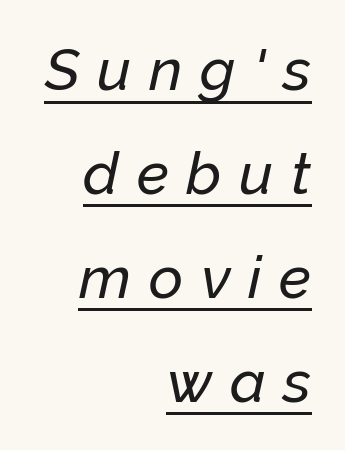
The image shows 59 px text type, italic (leaning right); set right-aligned, line spacing 1.76x, unusually wide letter spacing (+0.3 em), underlined; low stroke contrast and a medium x-height.
